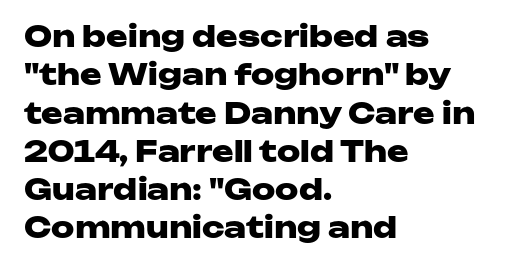
The axis of the letterforms is exactly vertical. The rendering uses natural spacing where letterforms have individual widths. Decoration check: the copy has no underline. All the whitespace from short lines collects on the right. Classification — sans serif.
